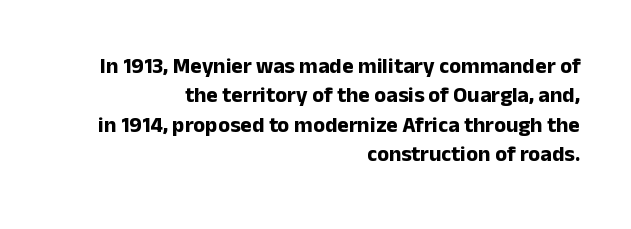
Q: Is the text bold? A: Yes.
Q: Is the text italic (slanted)? A: No, it is upright.
Q: Is the text underlined? A: No.
Q: How is the paragraph aligned? A: Right-aligned.
Q: Is the spacing between letters normal or unusually wide? A: Normal.
Q: Is the spacing between lines tight, normal or loose? A: Normal.
